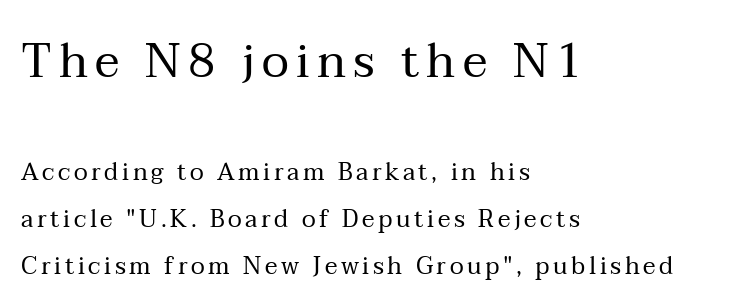
Is there much room between lines? Yes — plenty of vertical air separates them. The typeface chosen for these lines features serifs. This sample uses an upright cut, with every glyph sitting square on the baseline. Two sizes are in play, and the larger belongs to the first block. The letters advance in unequal steps, a hallmark of proportional type.
